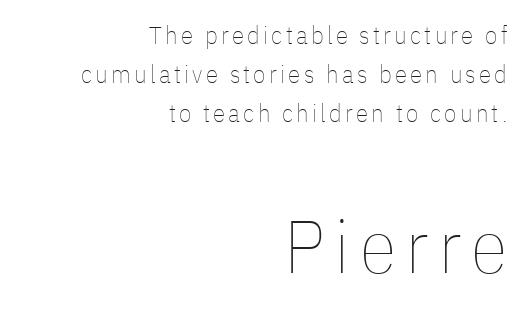
The image shows 75 px thin, condensed type, upright; set right-aligned, normal line spacing (1.57x), not underlined; the second (bottom) block is 3.0x larger; low stroke contrast and a medium x-height.
